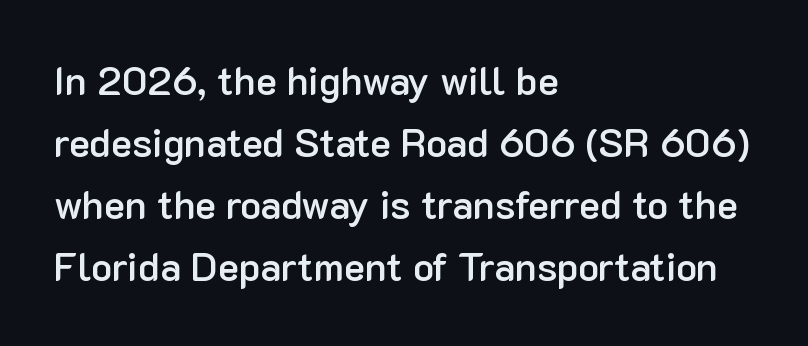
The image shows 39 px semibold sans-serif type, upright; set left-aligned, normal line spacing (1.59x), normal letter spacing, not underlined; low stroke contrast and a medium x-height.
